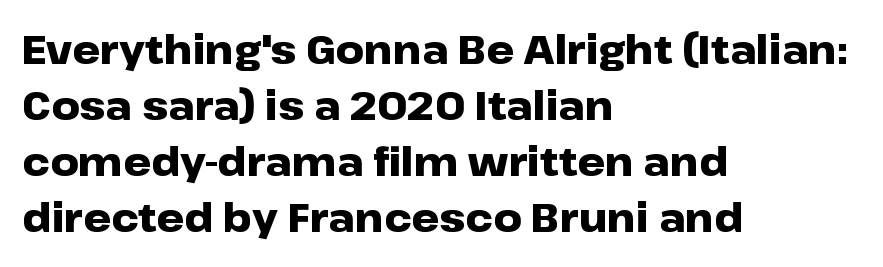
Q: Is the text bold? A: Yes.
Q: Is the text italic (slanted)? A: No, it is upright.
Q: Is the typeface a serif or a sans-serif typeface? A: Sans-serif.
Q: Is the text underlined? A: No.
Q: How is the paragraph aligned? A: Left-aligned.
Q: Is the spacing between letters normal or unusually wide? A: Normal.
Q: Is the spacing between lines tight, normal or loose? A: Normal.
Q: Width (condensed, normal, or wide)? A: Wide.
Q: Stroke contrast? A: Low.
Q: x-height? A: Medium.
Q: Monospaced? A: No.
